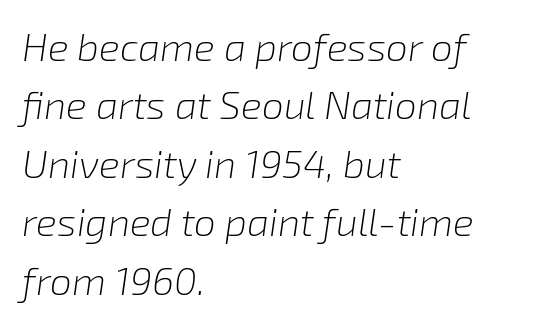
Varying glyph widths throughout — classic text-font behaviour. The face looks like a standard text weight, possibly lighter. Caption: standard tracking, unaltered. Emphasis-style slanted type is in use. Every row of glyphs begins at an identical x-position on the left. The space beneath each line is pristine and unruled.
